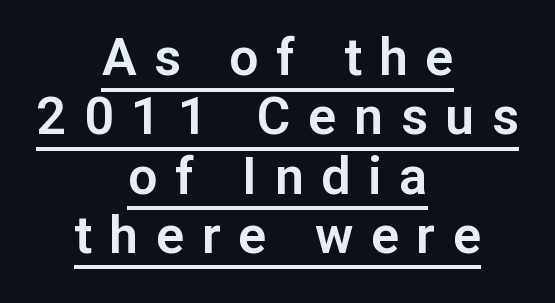
Looks like regular typesetting: each glyph gets only the width it needs. Does the lettering tilt? It doesn't — this is upright. The compositor balanced each line on the midline. Glance below the letters and you will spot a drawn line. Successive baselines arrive quickly, one right under another. The tracking reads as deliberately expanded to a designer's eye.
